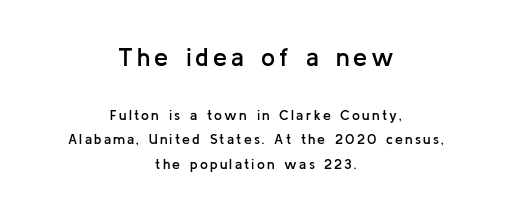
The typography opts for an upright posture over an oblique one. The passage shown begins with its larger block and ends with its smaller one. Semibold letterforms, between regular and bold. Every row of glyphs is offset so its center matches the block's center.
